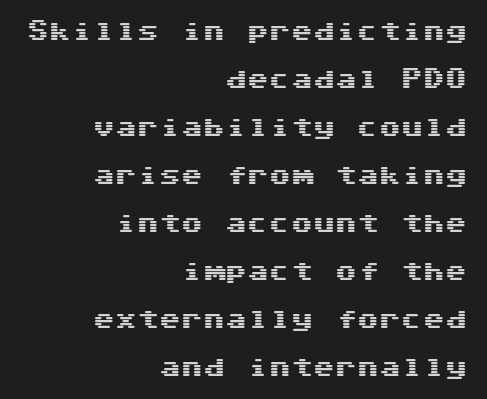
The image shows 22 px text type, upright; set right-aligned, loose line spacing (2.18x), normal letter spacing, not underlined.
